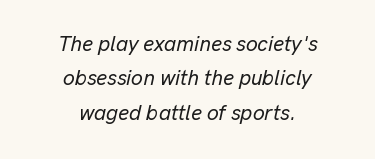
The image shows 21 px text type, italic (leaning right); set centered, normal line spacing (1.64x), normal letter spacing, not underlined.
